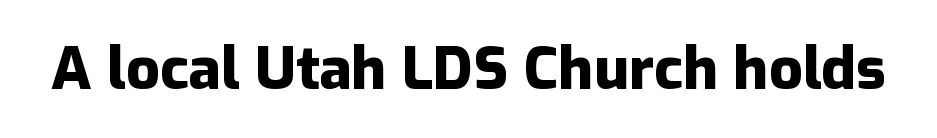
The image shows 59 px heavy sans-serif type, upright; set normal letter spacing, not underlined; low stroke contrast and a medium x-height.
